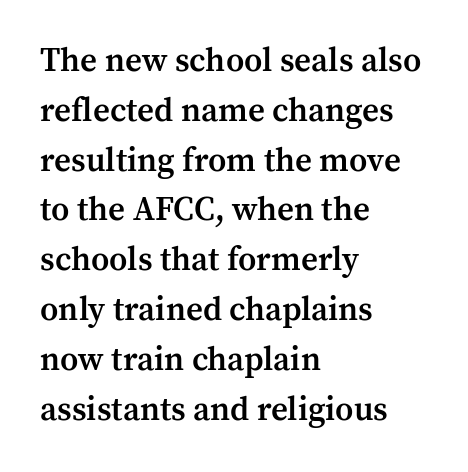
{"serif": "yes", "italic": "no", "bold": "semi", "weight": "semibold", "width": "normal", "stroke_contrast": "medium", "x_height": "medium", "monospaced": "no", "underline": "no", "align": "left", "line_spacing": "normal", "line_spacing_ratio": 1.51, "letter_spacing": "normal", "letter_spacing_em": 0.0, "glyph_px": 33}
